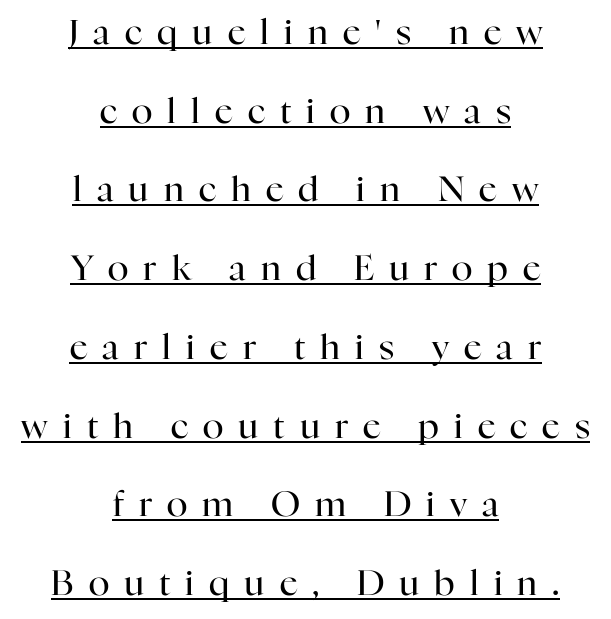
{"serif": "yes", "italic": "no", "bold": "no", "weight": "regular", "width": "normal", "stroke_contrast": "high", "x_height": "medium", "monospaced": "no", "underline": "yes", "align": "center", "line_spacing": "loose", "line_spacing_ratio": 2.25, "letter_spacing": "wide", "letter_spacing_em": 0.43, "glyph_px": 35}
